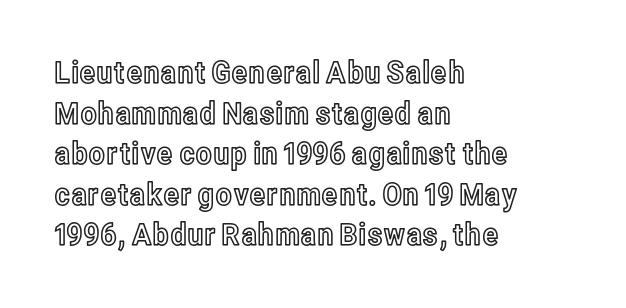
Q: Is the text italic (slanted)? A: No, it is upright.
Q: Is the text underlined? A: No.
Q: How is the paragraph aligned? A: Left-aligned.
Q: Is the spacing between letters normal or unusually wide? A: Normal.
Q: Is the spacing between lines tight, normal or loose? A: Normal.
Q: Width (condensed, normal, or wide)? A: Condensed.
Q: x-height? A: Medium.
Q: Monospaced? A: No.
